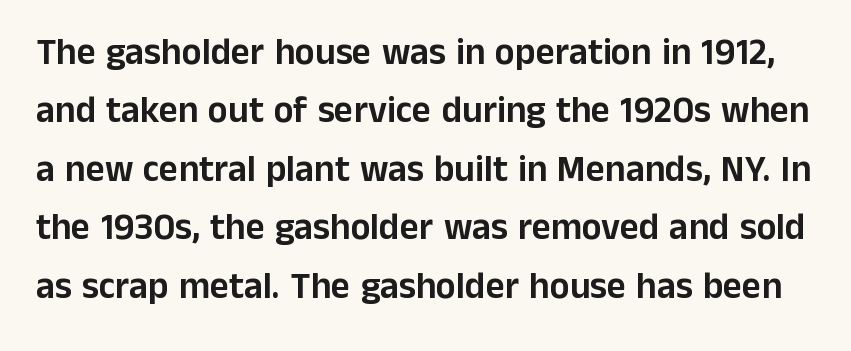
{"serif": "no", "italic": "no", "width": "normal", "stroke_contrast": "low", "x_height": "medium", "monospaced": "no", "underline": "no", "line_spacing": "normal", "line_spacing_ratio": 1.58, "letter_spacing": "normal", "letter_spacing_em": 0.0, "glyph_px": 37}
